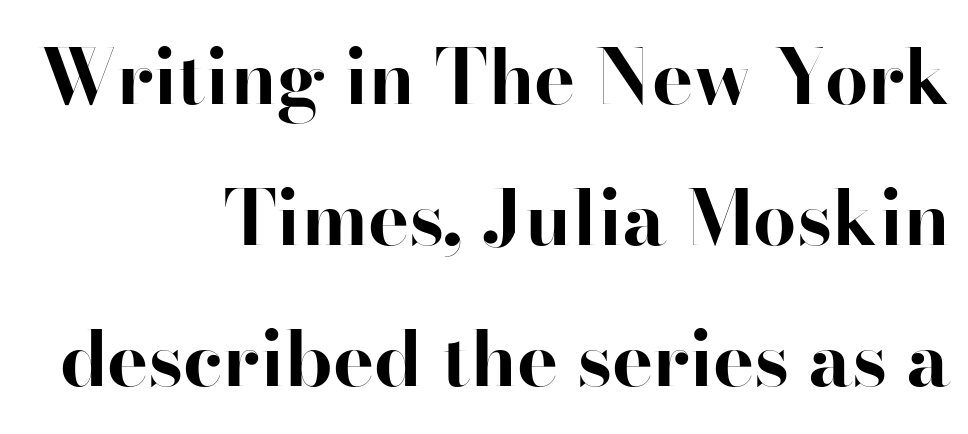
{"serif": "yes", "italic": "no", "bold": "yes", "weight": "bold", "width": "normal", "stroke_contrast": "high", "x_height": "small", "monospaced": "no", "underline": "no", "align": "right", "line_spacing_ratio": 1.83, "letter_spacing": "normal", "letter_spacing_em": 0.0, "glyph_px": 77}
